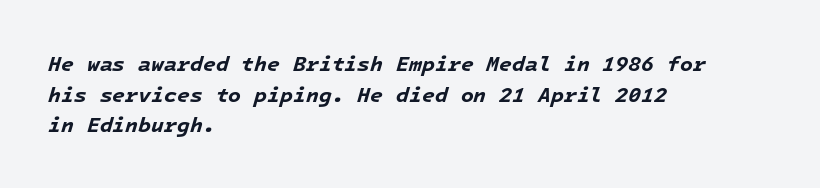
Q: Is the text bold? A: Yes.
Q: Is the text italic (slanted)? A: Yes, it leans right by about 16 degrees.
Q: Is the text underlined? A: No.
Q: How is the paragraph aligned? A: Left-aligned.
Q: Is the spacing between letters normal or unusually wide? A: Normal.
Q: Is the spacing between lines tight, normal or loose? A: Normal.
